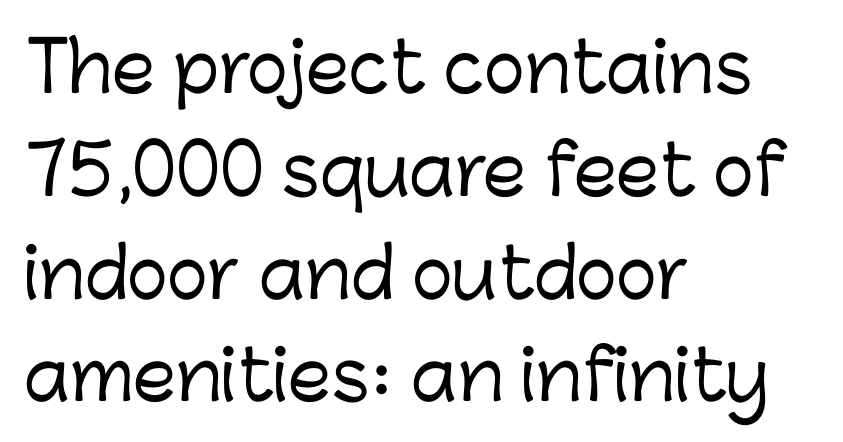
The image shows 69 px sans-serif type, upright; set left-aligned, normal line spacing (1.49x), normal letter spacing, not underlined; low stroke contrast and a medium x-height.
